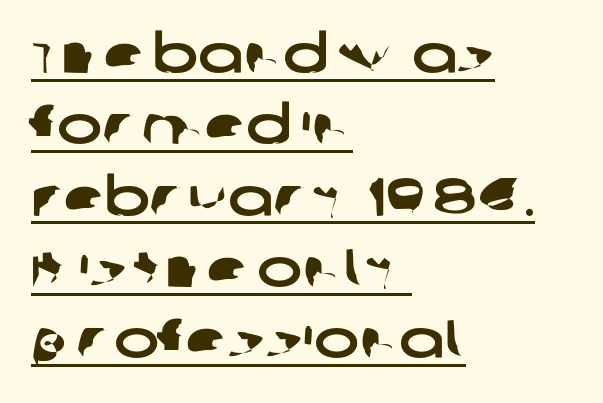
Honestly, the underline is the first thing you notice here. Character widths vary here, with narrow letters taking less room than wide ones. Casual observation: everything's shoved over to the left. Is there much room between lines? A standard amount, neither cramped nor airy. The horizontal fit of the characters is conventional and even.
